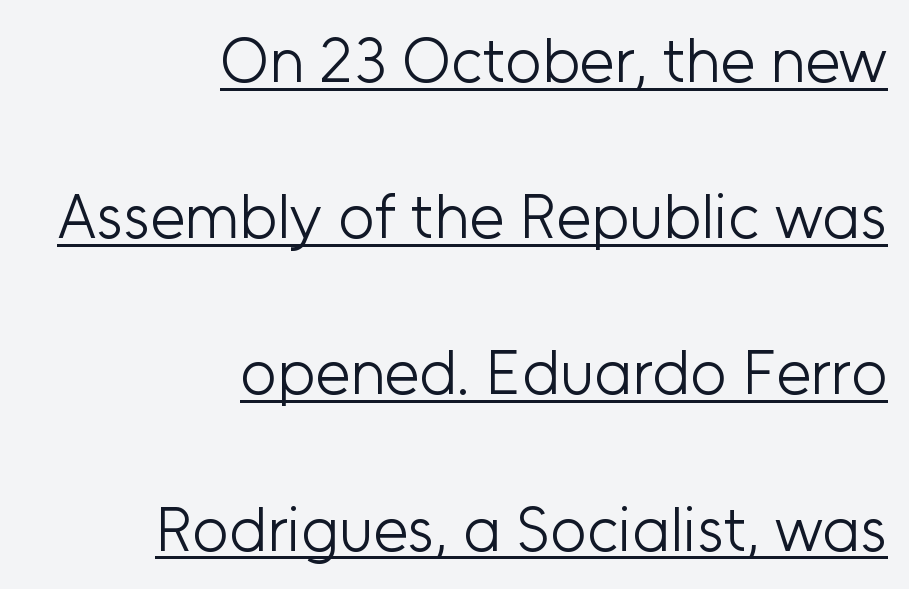
Caption: multi-line text, flush right, ragged left. Vertical strokes here are truly vertical. Whoever set this chose breathing room over compactness in the vertical rhythm. Tracking here is standard; glyphs follow each other at the usual distance.
